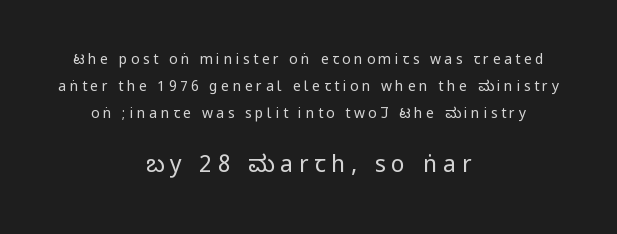
Q: Is the text bold? A: No.
Q: Is the text italic (slanted)? A: No, it is upright.
Q: Is the text underlined? A: No.
Q: How is the paragraph aligned? A: Centered.
Q: Is the spacing between letters normal or unusually wide? A: Unusually wide.
Q: Is the spacing between lines tight, normal or loose? A: Loose.
Q: Which block of text is set in a larger size, the first (top) or the second (bottom)? A: The second (bottom) one.
